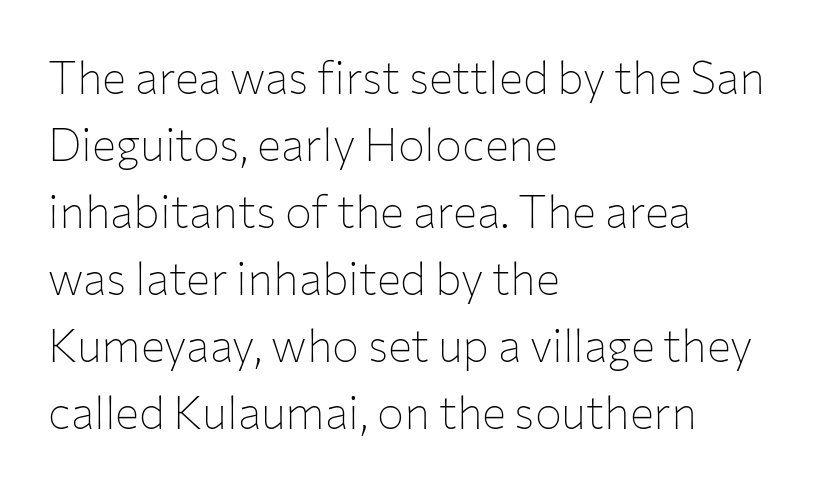
Q: Is the text bold? A: No.
Q: Is the text italic (slanted)? A: No, it is upright.
Q: Is the typeface a serif or a sans-serif typeface? A: Sans-serif.
Q: Is the text underlined? A: No.
Q: How is the paragraph aligned? A: Left-aligned.
Q: Is the spacing between letters normal or unusually wide? A: Normal.
Q: Is the spacing between lines tight, normal or loose? A: Normal.
Q: Width (condensed, normal, or wide)? A: Normal.
Q: Stroke contrast? A: Low.
Q: x-height? A: Medium.
Q: Monospaced? A: No.
